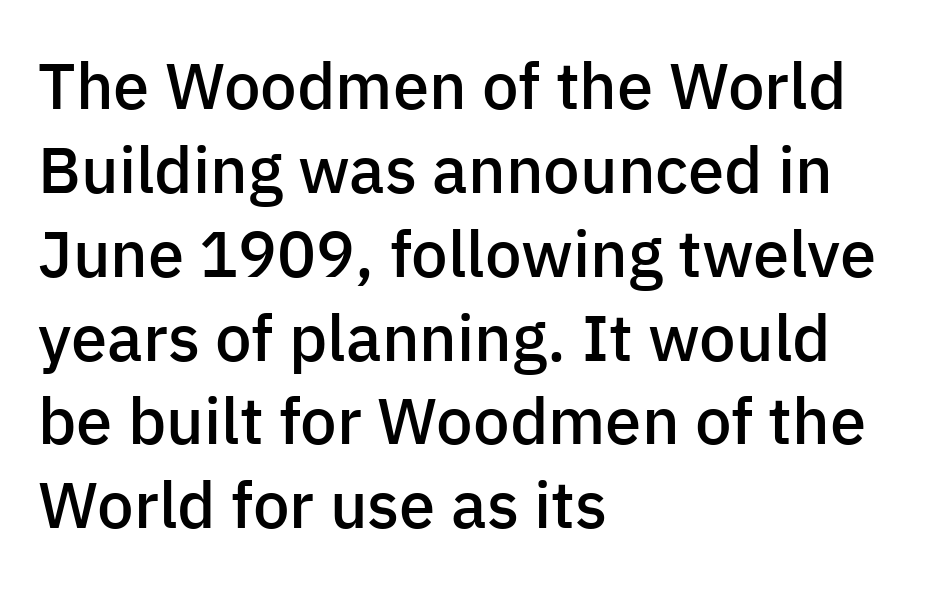
Q: Is the text bold? A: Semi-bold.
Q: Is the text italic (slanted)? A: No, it is upright.
Q: Is the typeface a serif or a sans-serif typeface? A: Sans-serif.
Q: Is the text underlined? A: No.
Q: How is the paragraph aligned? A: Left-aligned.
Q: Is the spacing between letters normal or unusually wide? A: Normal.
Q: Is the spacing between lines tight, normal or loose? A: Normal.
Q: Width (condensed, normal, or wide)? A: Normal.
Q: Stroke contrast? A: Low.
Q: x-height? A: Medium.
Q: Monospaced? A: No.
